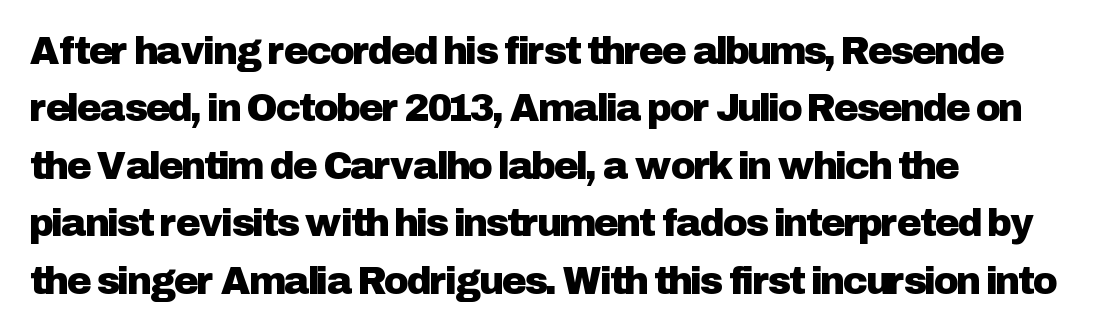
The image shows 38 px sans-serif type, upright; set left-aligned, normal line spacing (1.51x), normal letter spacing, not underlined; low stroke contrast and a medium x-height.
